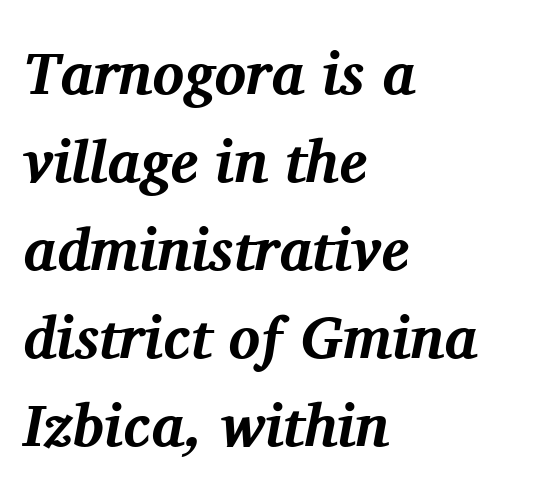
{"serif": "yes", "italic": "yes", "lean": "right", "slant_degrees": 11, "bold": "yes", "weight": "bold", "width": "normal", "stroke_contrast": "medium", "x_height": "medium", "monospaced": "no", "underline": "no", "align": "left", "line_spacing": "normal", "line_spacing_ratio": 1.49, "letter_spacing": "normal", "letter_spacing_em": 0.0, "glyph_px": 59}
